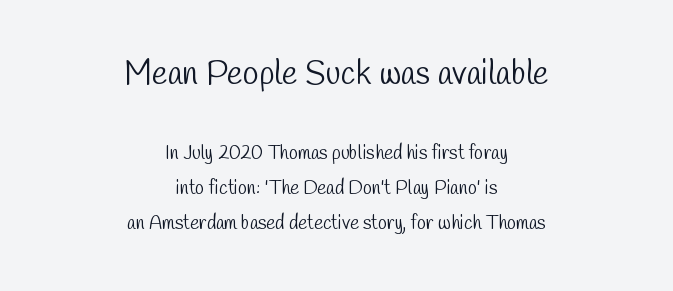
The image shows 33 px light, condensed sans-serif type; set centered, line spacing 1.86x, normal letter spacing, not underlined; the first (top) block is 1.74x larger; low stroke contrast and a medium x-height.
